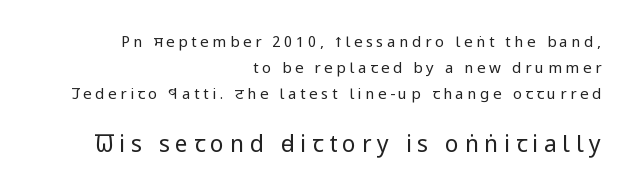
Q: Is the text bold? A: No.
Q: Is the text italic (slanted)? A: No, it is upright.
Q: Is the text underlined? A: No.
Q: How is the paragraph aligned? A: Right-aligned.
Q: Is the spacing between letters normal or unusually wide? A: Unusually wide.
Q: Which block of text is set in a larger size, the first (top) or the second (bottom)? A: The second (bottom) one.
